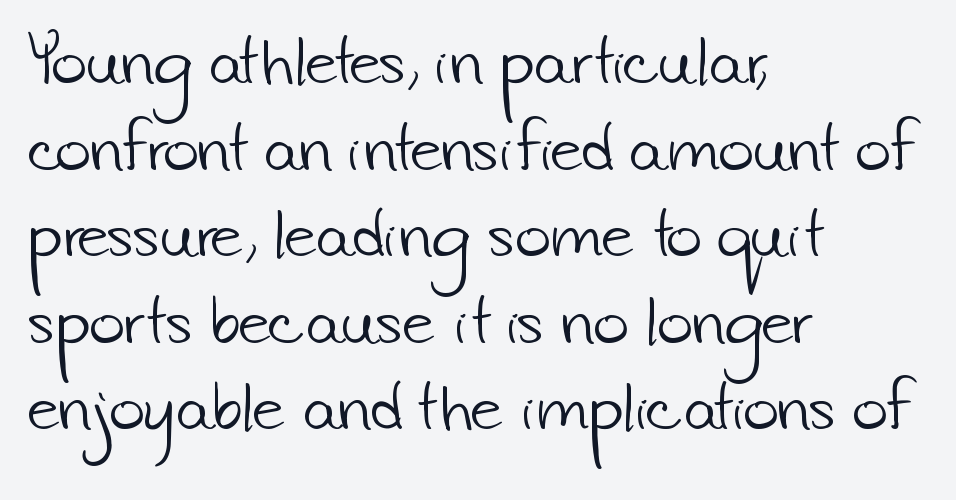
{"serif": "no", "bold": "no", "weight": "light", "width": "normal", "stroke_contrast": "low", "x_height": "small", "monospaced": "no", "underline": "no", "align": "left", "line_spacing": "normal", "line_spacing_ratio": 1.42, "letter_spacing": "normal", "letter_spacing_em": 0.0, "glyph_px": 61}
